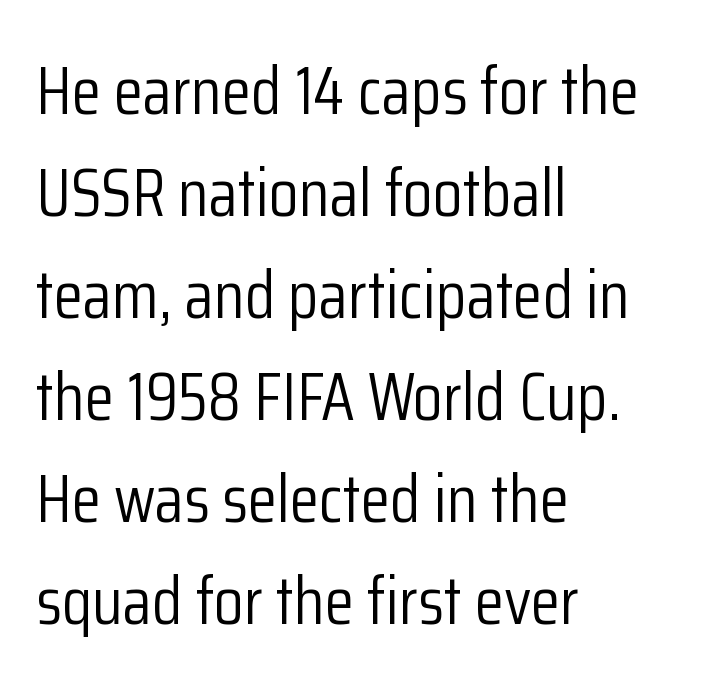
Is this a sans? Yes — the strokes have no serifs. Reading down the block, your eye returns to a fixed left position each line. Rendered with straight, roman letterforms. Clear beneath every line of the passage. Inter-character spacing is left at the font's built-in metrics. Think of a printed novel: that variable character pitch is what you see here.
